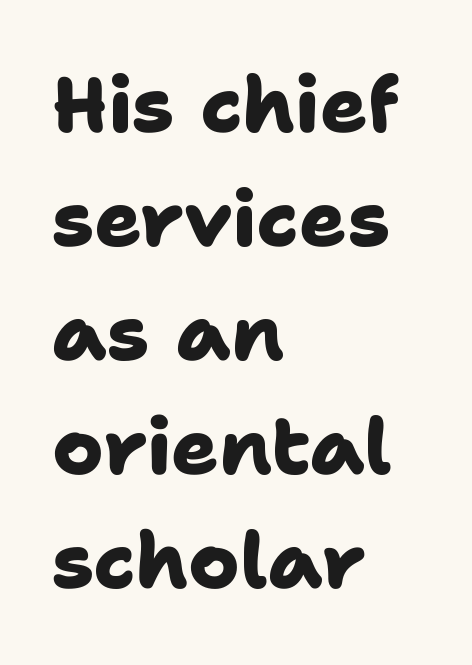
The face used here is proportionally spaced, like ordinary book or web type. Spacing between characters is what you'd get straight out of the box. The typesetting leans heavy: a genuine bold. Rows of type keep a routine distance in the vertical direction. A sans-serif font was chosen for this passage. The rag falls on the right side of this text block.
